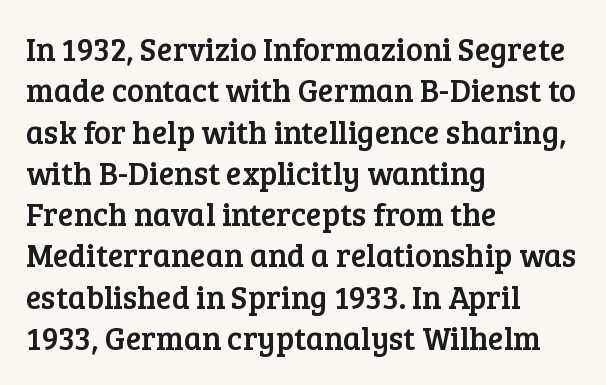
This sample uses plain, unmodified letter spacing. The face used here is proportionally spaced, like ordinary book or web type. Unlike a clean sans, this face finishes its strokes with serifs. Nope, not italic — everything's standing straight.
